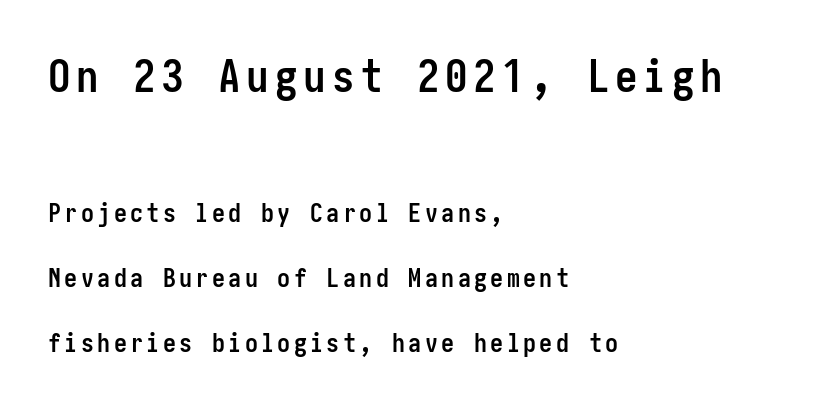
Does the copy run flush right? No — it runs flush left. Emphasis by weight is at full strength: bold. The rendering shrinks the type as you move from the upper chunk to the lower. If you drew a line through each stem, it would be perfectly vertical. How would I describe the line gaps? Wide and relaxed. This is sans-serif lettering, the kind often seen on screens and signage.
